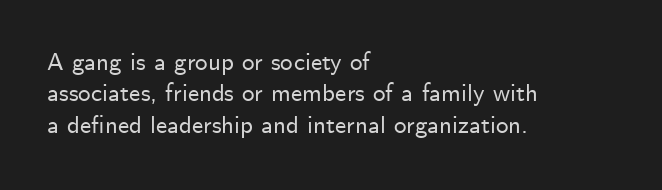
{"italic": "no", "underline": "no", "align": "left", "line_spacing": "normal", "line_spacing_ratio": 1.26, "letter_spacing": "normal", "letter_spacing_em": 0.0, "glyph_px": 25}
